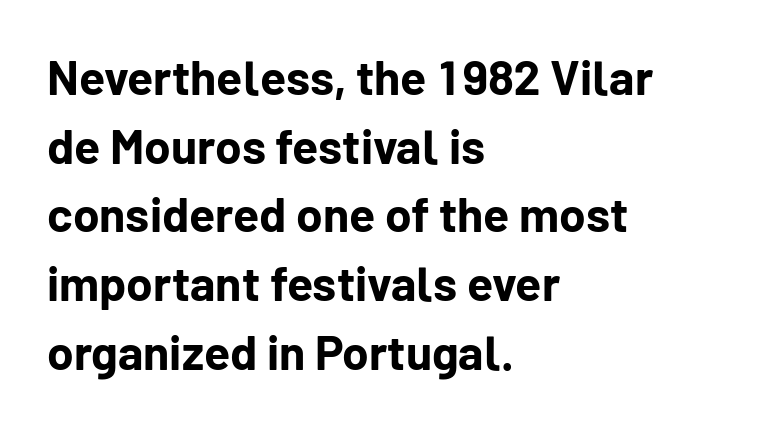
Q: Is the text bold? A: Yes.
Q: Is the text italic (slanted)? A: No, it is upright.
Q: Is the typeface a serif or a sans-serif typeface? A: Sans-serif.
Q: Is the text underlined? A: No.
Q: How is the paragraph aligned? A: Left-aligned.
Q: Is the spacing between letters normal or unusually wide? A: Normal.
Q: Is the spacing between lines tight, normal or loose? A: Normal.
Q: Width (condensed, normal, or wide)? A: Normal.
Q: Stroke contrast? A: Low.
Q: x-height? A: Medium.
Q: Monospaced? A: No.
